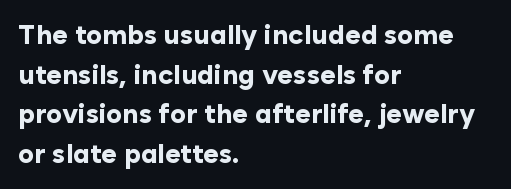
The glyphs are unaccompanied by any horizontal stroke below them. The characters look thick and weighty, a clear bold. Horizontally, the lines are justified to the leading edge only. Successive baselines arrive at the customary interval. Ordinary non-slanted type is in use.
